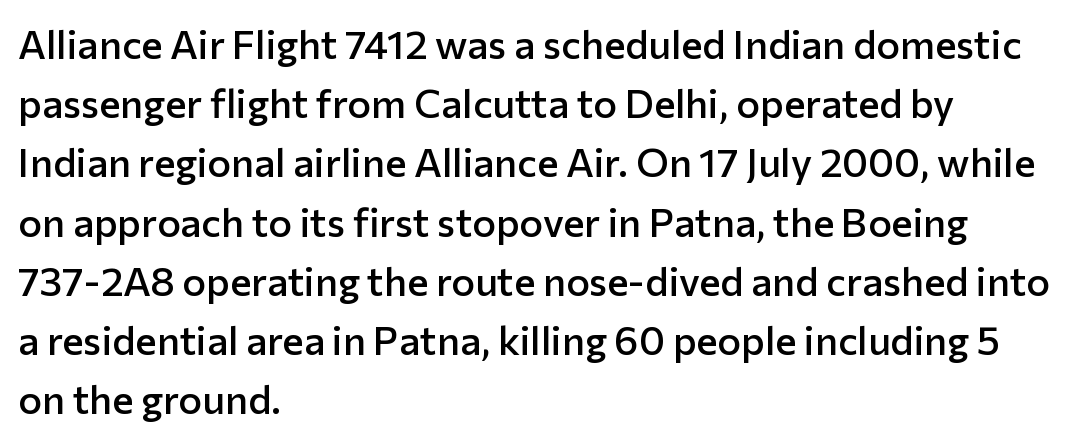
Whoever set this chose a conventional vertical rhythm. A typesetter would call this zero additional tracking. Posture: straight, roman, zero tilt. Are there feet on the stems? There aren't — it's a sans.
